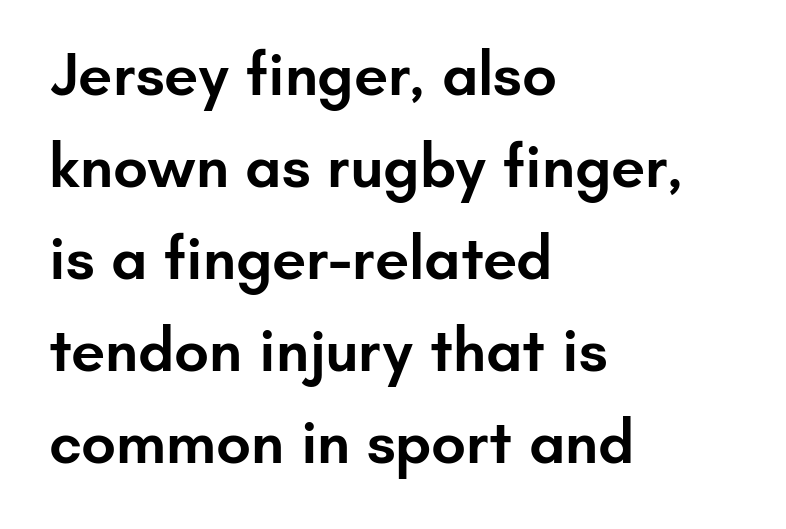
{"serif": "no", "italic": "no", "bold": "semi", "weight": "semibold", "width": "normal", "stroke_contrast": "low", "x_height": "small", "monospaced": "no", "underline": "no", "align": "left", "line_spacing": "normal", "line_spacing_ratio": 1.51, "letter_spacing": "normal", "letter_spacing_em": 0.0, "glyph_px": 61}
